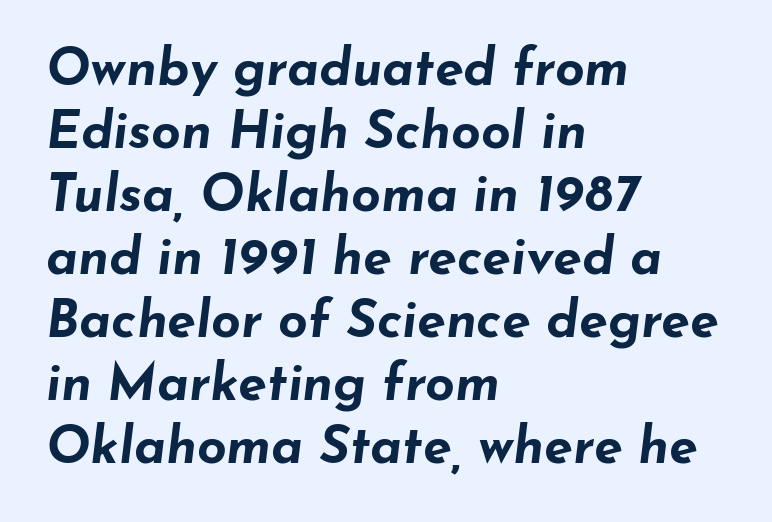
Q: Is the text bold? A: Yes.
Q: Is the text italic (slanted)? A: Yes, it leans right by about 7 degrees.
Q: Is the text underlined? A: No.
Q: How is the paragraph aligned? A: Left-aligned.
Q: Is the spacing between letters normal or unusually wide? A: Normal.
Q: Width (condensed, normal, or wide)? A: Wide.
Q: Stroke contrast? A: Low.
Q: x-height? A: Small.
Q: Monospaced? A: No.
